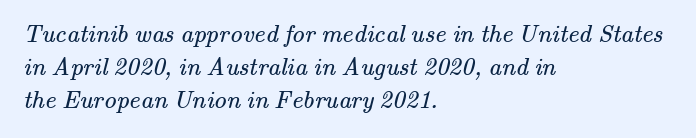
The image shows 25 px text type; set left-aligned, normal line spacing (1.32x), normal letter spacing, not underlined.
